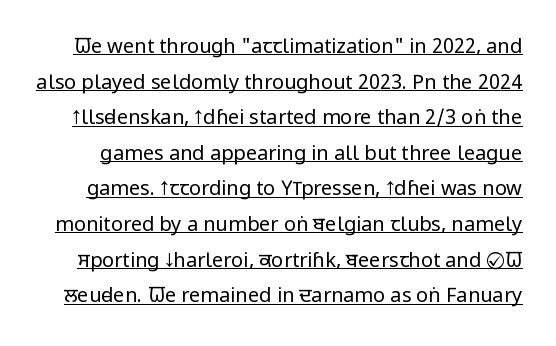
Q: Is the text bold? A: No.
Q: Is the text italic (slanted)? A: No, it is upright.
Q: Is the text underlined? A: Yes.
Q: Is the spacing between letters normal or unusually wide? A: Normal.
